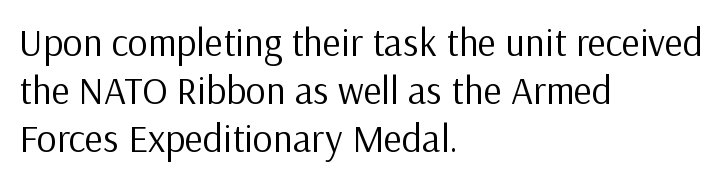
The image shows 39 px regular-weight sans-serif type, upright; set left-aligned, line spacing 1.23x, normal letter spacing, not underlined; low stroke contrast and a medium x-height.
